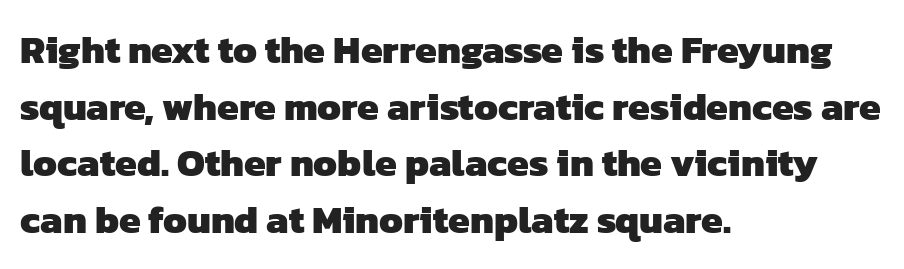
{"serif": "no", "bold": "yes", "weight": "heavy", "width": "normal", "stroke_contrast": "low", "x_height": "medium", "monospaced": "no", "underline": "no", "align": "left", "line_spacing": "normal", "line_spacing_ratio": 1.45, "letter_spacing": "normal", "letter_spacing_em": 0.0, "glyph_px": 39}
